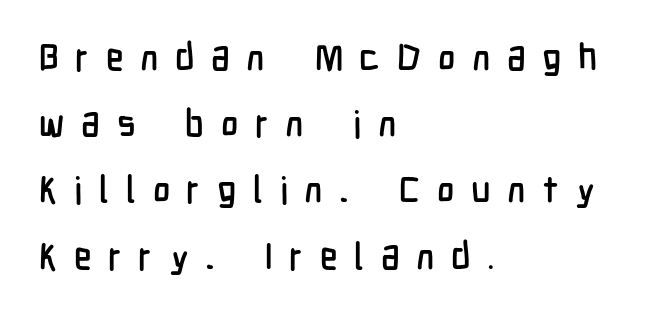
{"serif": "no", "italic": "no", "width": "condensed", "stroke_contrast": "low", "x_height": "medium", "monospaced": "no", "underline": "no", "align": "left", "line_spacing_ratio": 1.79, "letter_spacing": "wide", "letter_spacing_em": 0.45, "glyph_px": 37}
